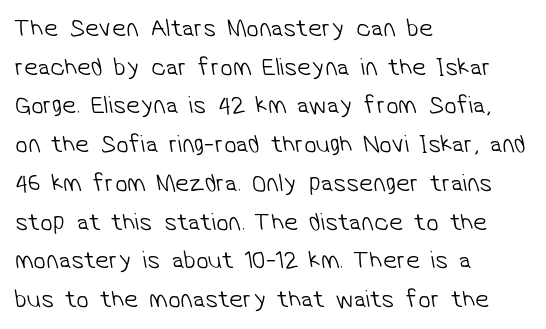
{"bold": "no", "underline": "no", "align": "left", "line_spacing": "normal", "line_spacing_ratio": 1.55, "letter_spacing": "normal", "letter_spacing_em": 0.0, "glyph_px": 25}
